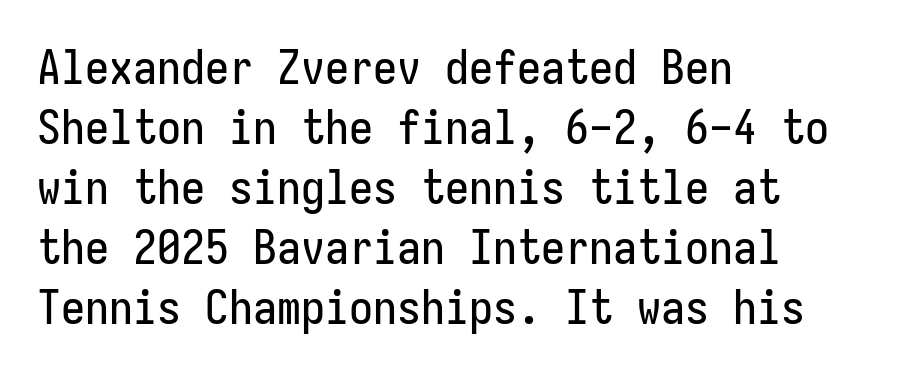
The image shows 48 px condensed sans-serif type, upright; set left-aligned, normal line spacing (1.25x), normal letter spacing, not underlined; low stroke contrast and a medium x-height.
